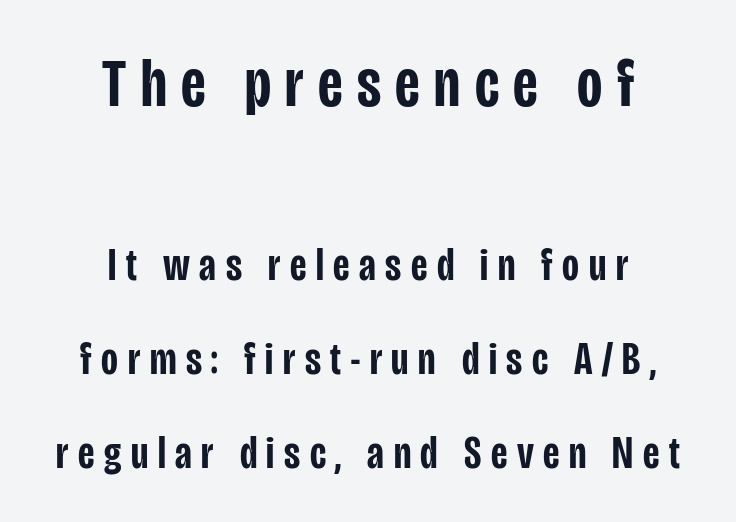
{"serif": "no", "italic": "no", "bold": "semi", "weight": "semibold", "width": "condensed", "stroke_contrast": "low", "x_height": "large", "monospaced": "no", "underline": "no", "align": "center", "line_spacing": "loose", "line_spacing_ratio": 2.04, "letter_spacing": "wide", "letter_spacing_em": 0.21, "larger_block": "first", "size_ratio": 1.5, "glyph_px": 69}
